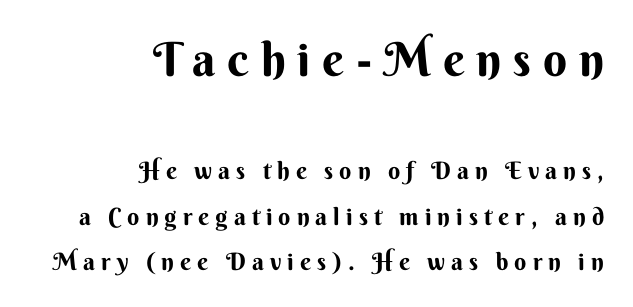
The image shows 47 px bold sans-serif type, upright; set right-aligned, line spacing 1.89x, unusually wide letter spacing (+0.25 em), not underlined; the first (top) block is 1.96x larger; medium stroke contrast and a small x-height.
